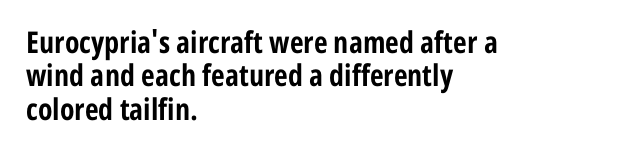
{"serif": "no", "italic": "no", "bold": "yes", "weight": "bold", "width": "condensed", "stroke_contrast": "low", "x_height": "medium", "monospaced": "no", "underline": "no", "align": "left", "line_spacing": "tight", "line_spacing_ratio": 1.11, "letter_spacing": "normal", "letter_spacing_em": 0.0, "glyph_px": 30}
